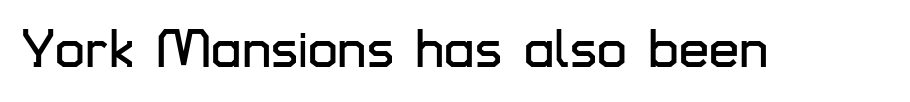
The image shows 54 px sans-serif type, upright; set normal letter spacing, not underlined; low stroke contrast and a medium x-height.
